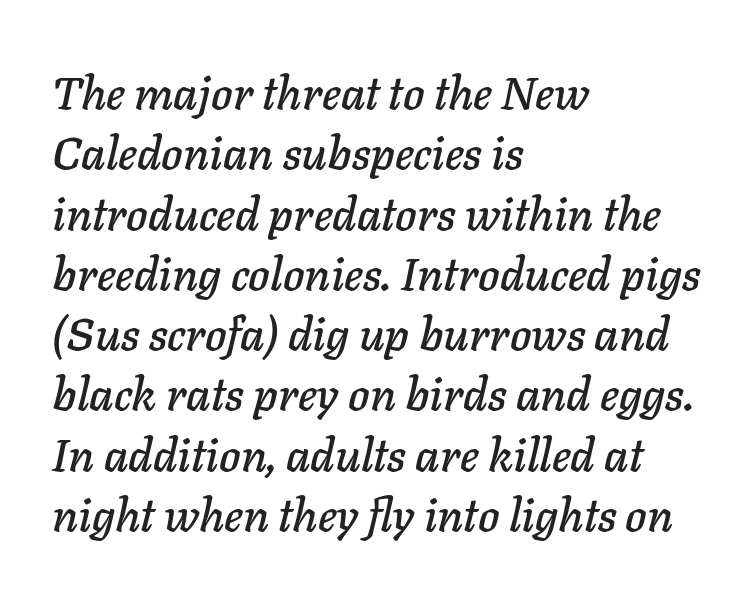
The image shows 46 px text type, italic (leaning right); set left-aligned, normal line spacing (1.31x), normal letter spacing, not underlined; low stroke contrast and a medium x-height.
